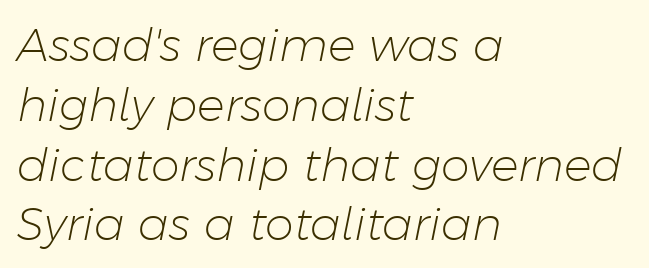
Style check: oblique. The horizontal fit of the characters is conventional and even. Is this a fixed-width face? No — the glyphs have proportional, varying widths. Is this a heavy cut? Hardly; it is regular or lighter. Clear beneath every line of the passage.
